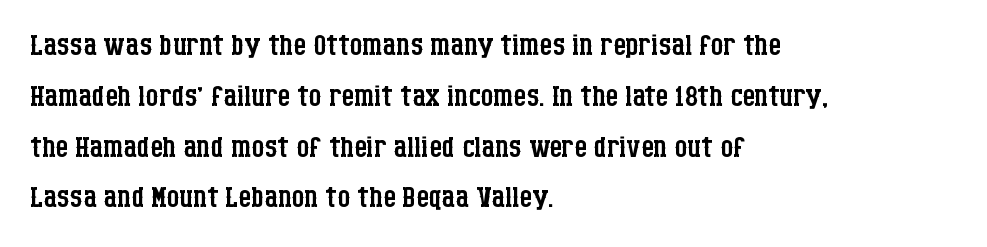
Q: Is the text bold? A: No.
Q: Is the text italic (slanted)? A: No, it is upright.
Q: Is the typeface a serif or a sans-serif typeface? A: Serif.
Q: Is the text underlined? A: No.
Q: How is the paragraph aligned? A: Left-aligned.
Q: Is the spacing between letters normal or unusually wide? A: Normal.
Q: Is the spacing between lines tight, normal or loose? A: Normal.
Q: Width (condensed, normal, or wide)? A: Condensed.
Q: Stroke contrast? A: Low.
Q: x-height? A: Large.
Q: Monospaced? A: No.
